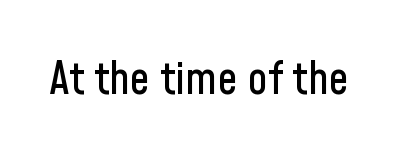
The tracking reads as untouched default to a designer's eye. The designer went with a sans here, leaving each stem footless. The passage shown is typed in a proportional face where columns would drift. Only glyphs here, with clear space below each row.
